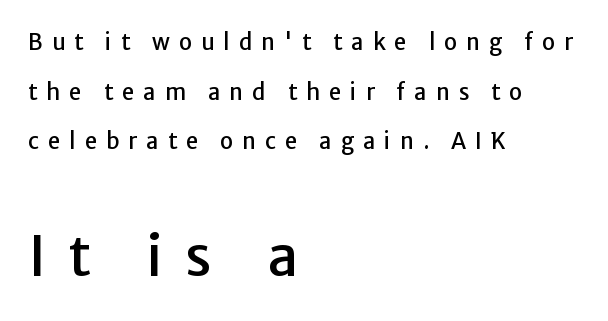
{"serif": "no", "italic": "no", "width": "normal", "stroke_contrast": "low", "x_height": "medium", "monospaced": "no", "underline": "no", "align": "left", "line_spacing": "loose", "line_spacing_ratio": 2.26, "letter_spacing": "wide", "letter_spacing_em": 0.41, "larger_block": "second", "size_ratio": 2.5, "glyph_px": 55}
